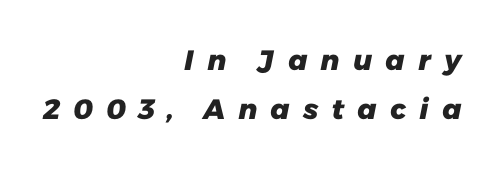
{"serif": "no", "bold": "yes", "weight": "heavy", "width": "normal", "stroke_contrast": "low", "x_height": "medium", "monospaced": "no", "underline": "no", "align": "right", "line_spacing_ratio": 1.74, "letter_spacing": "wide", "letter_spacing_em": 0.44, "glyph_px": 28}
